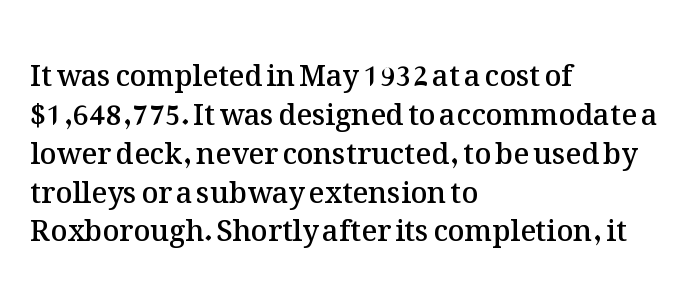
The image shows 29 px semibold type, upright; set left-aligned, normal line spacing (1.34x), normal letter spacing, not underlined; medium stroke contrast and a medium x-height.
